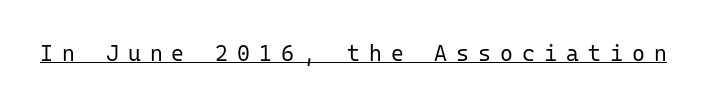
Q: Is the text bold? A: No.
Q: Is the text italic (slanted)? A: No, it is upright.
Q: Is the text underlined? A: Yes.
Q: Is the spacing between letters normal or unusually wide? A: Unusually wide.
